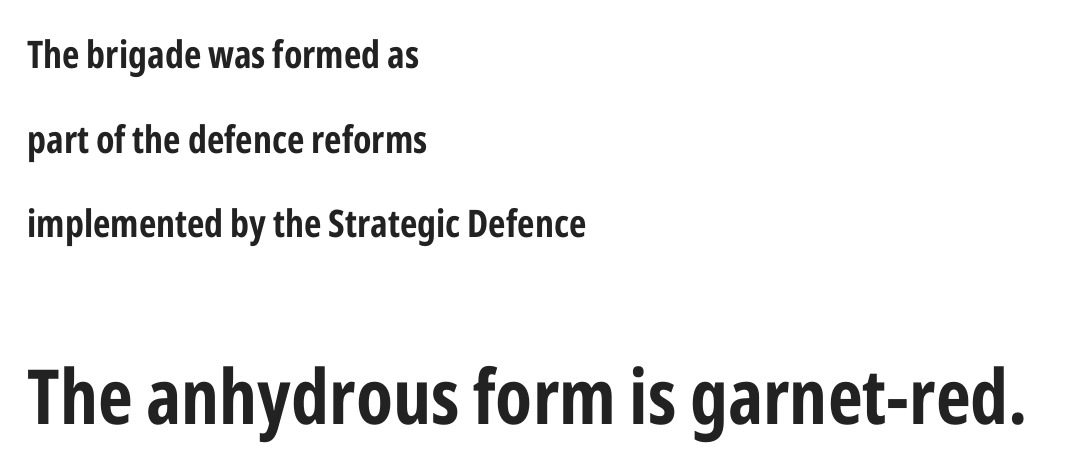
{"serif": "no", "italic": "no", "bold": "yes", "weight": "bold", "width": "condensed", "stroke_contrast": "low", "x_height": "medium", "monospaced": "no", "underline": "no", "align": "left", "line_spacing": "loose", "line_spacing_ratio": 2.23, "letter_spacing": "normal", "letter_spacing_em": 0.0, "larger_block": "second", "size_ratio": 2.0, "glyph_px": 76}
